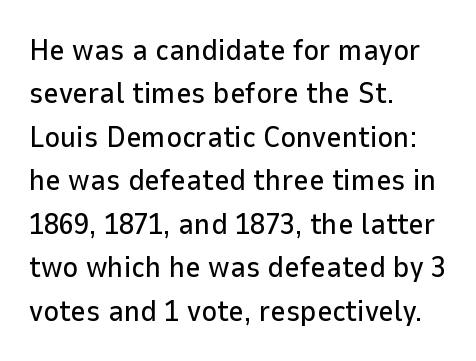
The image shows 30 px sans-serif type, upright; set left-aligned, normal line spacing (1.45x), normal letter spacing, not underlined; low stroke contrast and a medium x-height.
